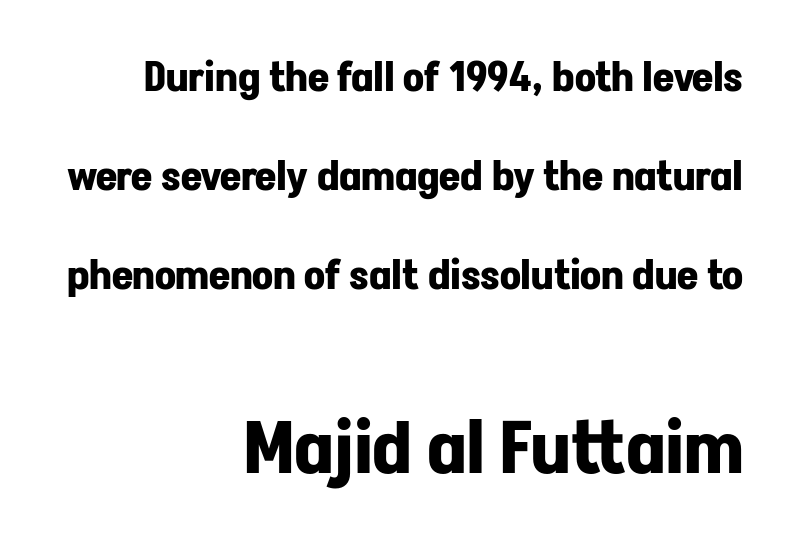
Q: Is the text bold? A: Yes.
Q: Is the text italic (slanted)? A: No, it is upright.
Q: Is the typeface a serif or a sans-serif typeface? A: Sans-serif.
Q: Is the text underlined? A: No.
Q: How is the paragraph aligned? A: Right-aligned.
Q: Is the spacing between letters normal or unusually wide? A: Normal.
Q: Is the spacing between lines tight, normal or loose? A: Loose.
Q: Which block of text is set in a larger size, the first (top) or the second (bottom)? A: The second (bottom) one.
Q: Width (condensed, normal, or wide)? A: Normal.
Q: Stroke contrast? A: Low.
Q: x-height? A: Medium.
Q: Monospaced? A: No.
